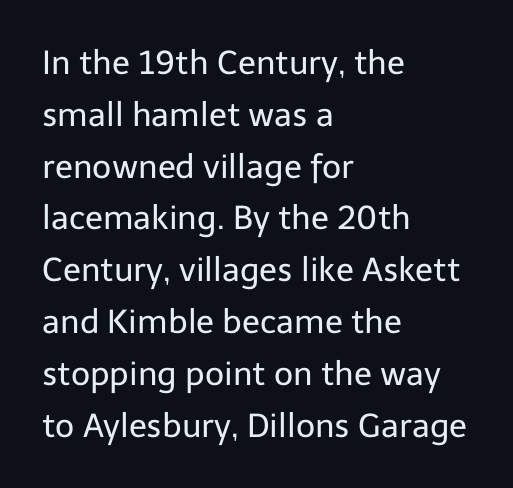
A classic flush-left, rag-right setting is used for this passage. Does the leading feel generous? No, just average. The rendering keeps characters at their native spacing. The face used here is proportionally spaced, like ordinary book or web type. Stroke terminals: plain, sans-serif.
